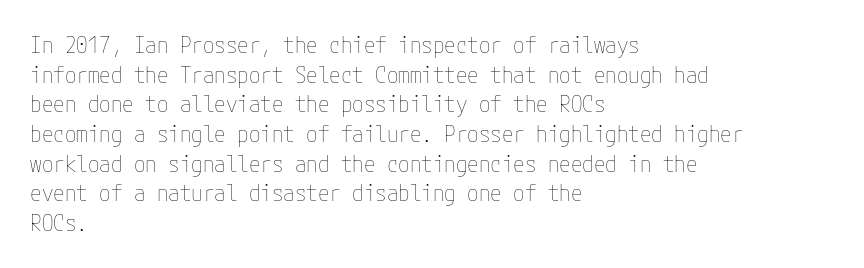
Q: Is the text bold? A: No.
Q: Is the text italic (slanted)? A: No, it is upright.
Q: Is the text underlined? A: No.
Q: How is the paragraph aligned? A: Left-aligned.
Q: Is the spacing between letters normal or unusually wide? A: Normal.
Q: Is the spacing between lines tight, normal or loose? A: Normal.
